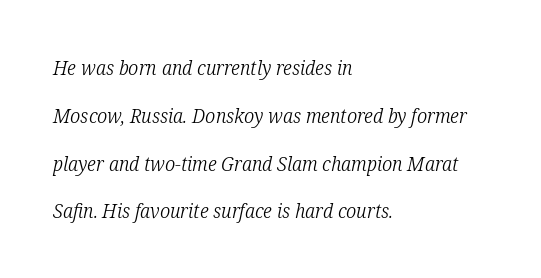
The image shows 20 px text type, italic (leaning right); set left-aligned, loose line spacing (2.39x), normal letter spacing, not underlined.
